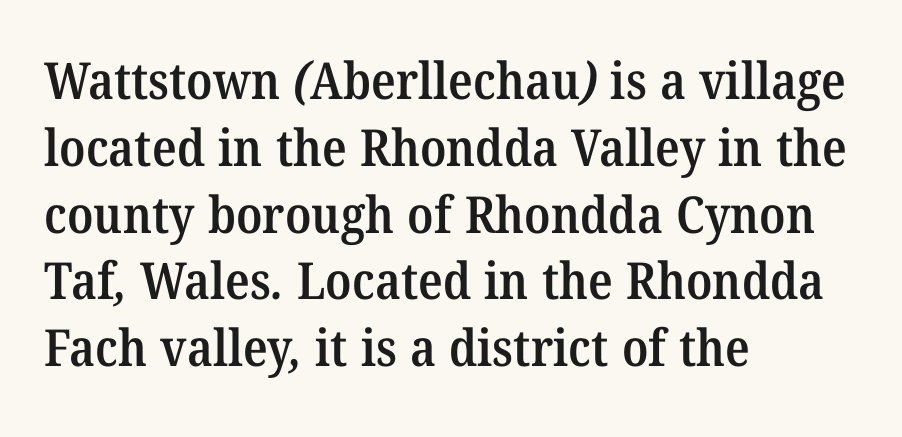
The rendering keeps characters at their native spacing. The characters display serif detailing at their extremities. Weight check: semibold — heavier than regular, not quite bold. Varying glyph widths throughout — classic text-font behaviour. Every row of glyphs begins at an identical x-position on the left.
